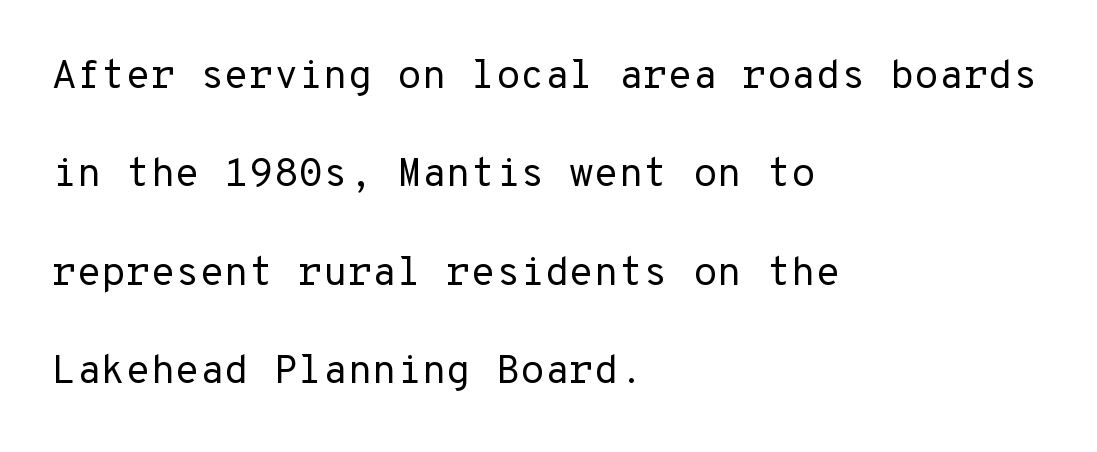
Q: Is the text bold? A: No.
Q: Is the text italic (slanted)? A: No, it is upright.
Q: Is the typeface a serif or a sans-serif typeface? A: Sans-serif.
Q: Is the text underlined? A: No.
Q: How is the paragraph aligned? A: Left-aligned.
Q: Is the spacing between letters normal or unusually wide? A: Normal.
Q: Is the spacing between lines tight, normal or loose? A: Loose.
Q: Width (condensed, normal, or wide)? A: Normal.
Q: Stroke contrast? A: Low.
Q: x-height? A: Medium.
